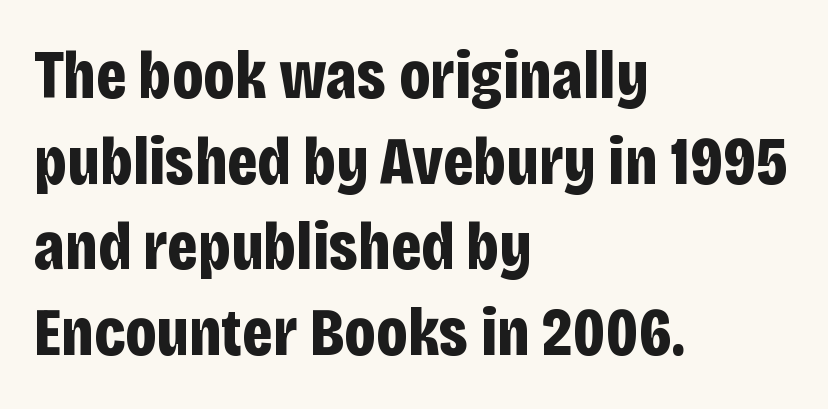
The image shows 68 px bold, condensed sans-serif type, upright; set left-aligned, normal line spacing (1.26x), normal letter spacing, not underlined; low stroke contrast and a large x-height.
